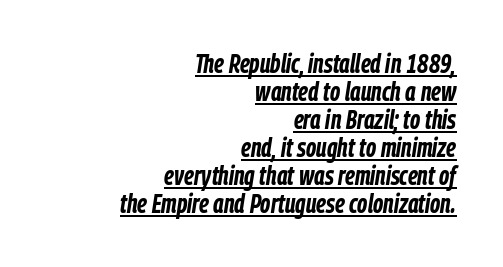
Horizontal bands of white between lines are thin slivers. Characters follow at the spacing the type designer built in. These lines were composed using italics. Check the space under the baseline: a stroke is drawn there. The lines are quadded right.
